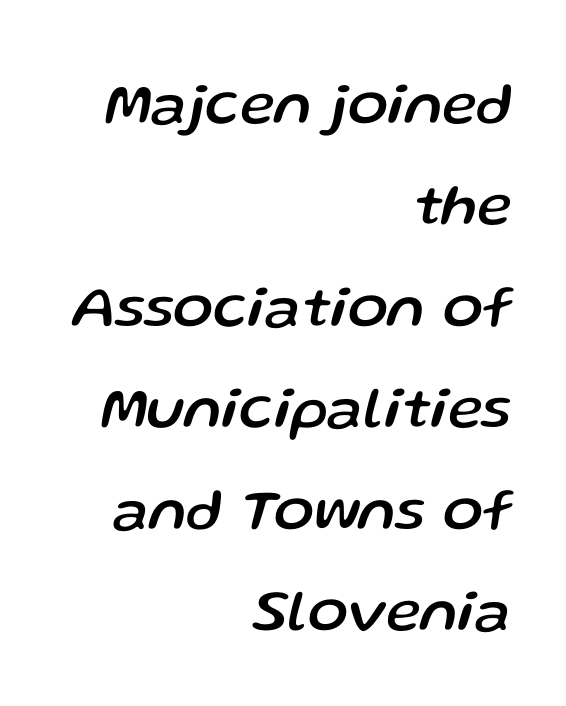
Letter spacing: default. Check the space under the baseline: it is left empty. The passage shown is typed in a proportional face where columns would drift. Casual observation: everything's shoved over to the right. Rendered with sloped, italic letterforms.
